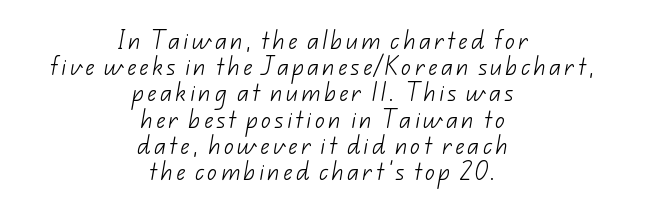
Nobody drew a line under any word here. The weight tops out at a normal text grade. Casual observation: everything's sitting right in the middle. Does the leading feel generous? No, just average.
